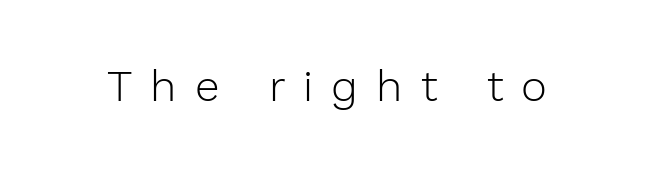
The image shows 44 px light sans-serif type, upright; set unusually wide letter spacing (+0.41 em), not underlined; a medium x-height.
